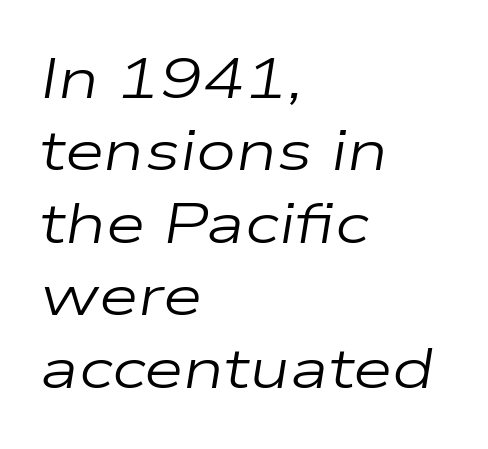
{"italic": "yes", "lean": "right", "slant_degrees": 9, "bold": "no", "weight": "regular", "width": "wide", "stroke_contrast": "low", "x_height": "medium", "monospaced": "no", "underline": "no", "align": "left", "line_spacing": "normal", "line_spacing_ratio": 1.27, "letter_spacing": "normal", "letter_spacing_em": 0.0, "glyph_px": 57}
